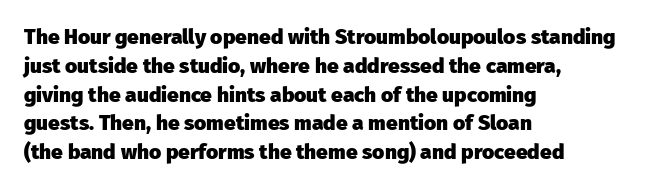
Leftover space on each line is placed entirely after the last word. The baseline area is clear. Tracking value appears to be zero — textbook default spacing. Is the type bold? Yes — the strokes are clearly thick and heavy.
